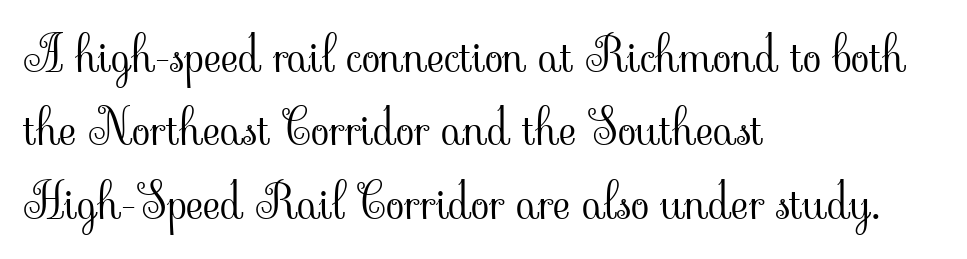
Proportional: the letters do not fall into vertical columns. When letters stand straight like this, we call the style roman or upright. All the whitespace from short lines collects on the right. Successive baselines arrive at the customary interval. Standard letterfit; no display-style spreading of the glyphs.
